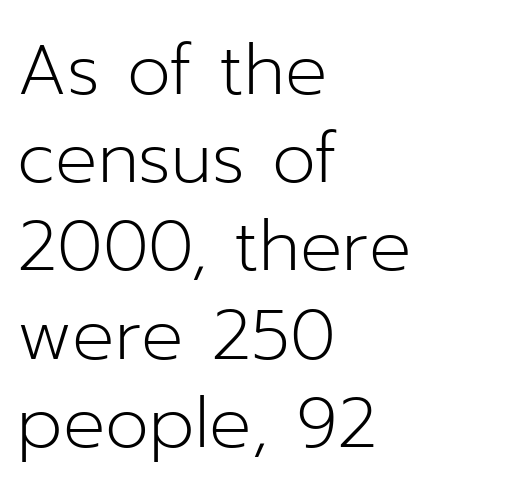
The passage shown is typeset with a sans-serif family. These lines are rendered in a variable-pitch font. Check under the words: just untouched page. These lines keep a tight, regular rhythm from letter to letter. Successive baselines arrive at the customary interval. This is not heavy type; no bold has been used.
